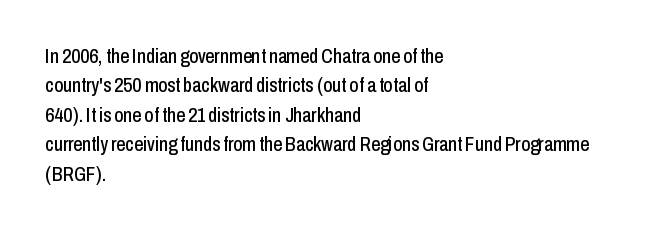
Q: Is the text italic (slanted)? A: No, it is upright.
Q: Is the text underlined? A: No.
Q: How is the paragraph aligned? A: Left-aligned.
Q: Is the spacing between letters normal or unusually wide? A: Normal.
Q: Is the spacing between lines tight, normal or loose? A: Normal.
